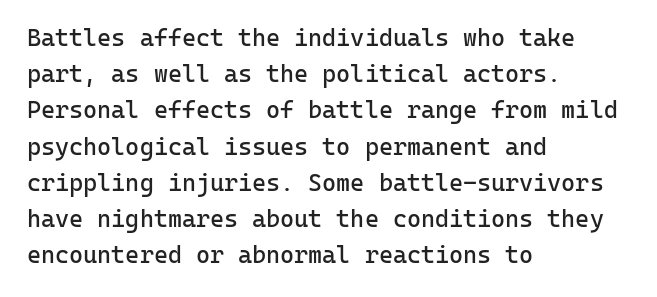
The image shows 24 px text type, upright; set left-aligned, normal line spacing (1.51x), normal letter spacing, not underlined.
